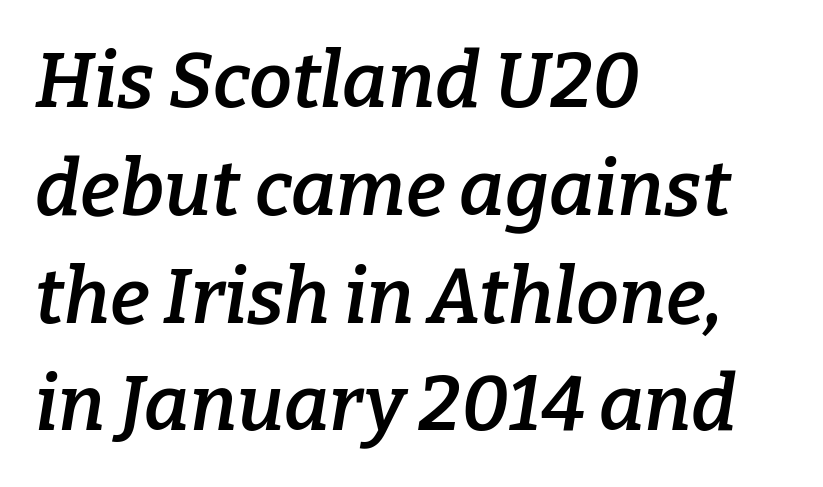
Q: Is the text bold? A: Semi-bold.
Q: Is the text italic (slanted)? A: Yes, it leans right by about 9 degrees.
Q: Is the typeface a serif or a sans-serif typeface? A: Serif.
Q: Is the text underlined? A: No.
Q: How is the paragraph aligned? A: Left-aligned.
Q: Is the spacing between letters normal or unusually wide? A: Normal.
Q: Is the spacing between lines tight, normal or loose? A: Normal.
Q: Width (condensed, normal, or wide)? A: Normal.
Q: Stroke contrast? A: Low.
Q: x-height? A: Medium.
Q: Monospaced? A: No.
